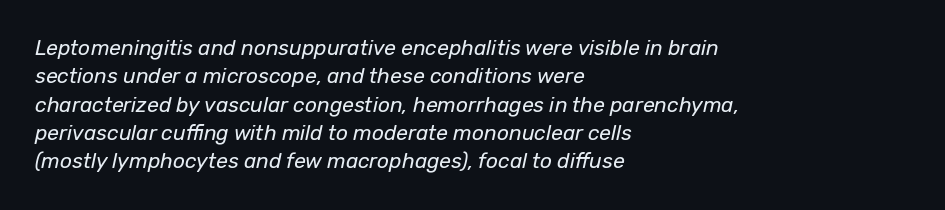
{"italic": "yes", "lean": "right", "slant_degrees": 12, "bold": "no", "underline": "no", "align": "left", "line_spacing": "normal", "line_spacing_ratio": 1.35, "letter_spacing": "normal", "letter_spacing_em": 0.0, "glyph_px": 21}
